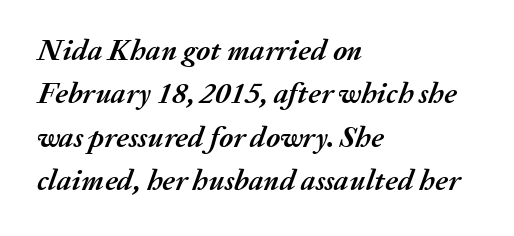
The image shows 30 px semibold type, italic (leaning right); set left-aligned, normal line spacing (1.45x), normal letter spacing, not underlined; medium stroke contrast and a medium x-height.
